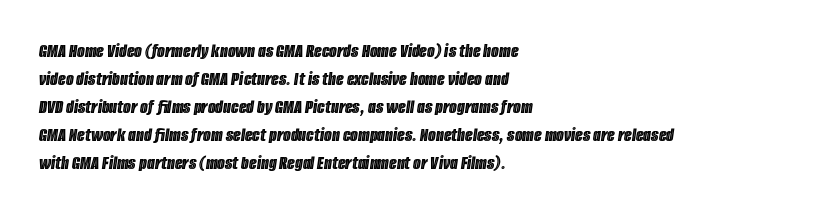
The image shows 20 px text type, italic (leaning right); set left-aligned, normal line spacing (1.4x), normal letter spacing, not underlined.
